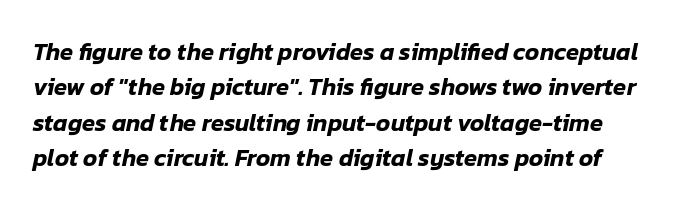
The image shows 24 px text type, italic (leaning right); set normal line spacing (1.47x), normal letter spacing, not underlined.
